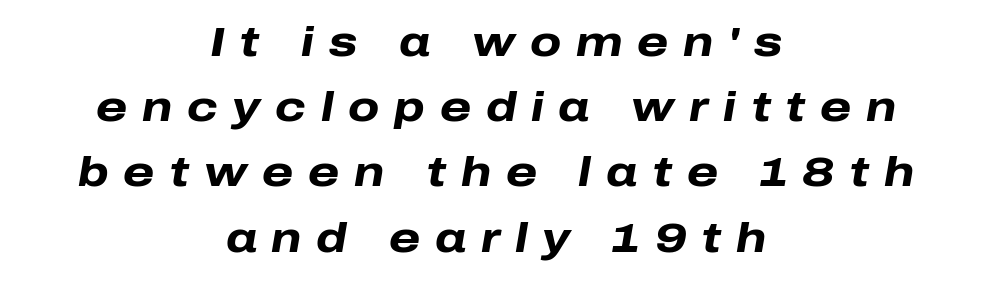
The image shows 40 px heavy, wide type, italic (leaning right); set centered, normal line spacing (1.63x), unusually wide letter spacing (+0.37 em), not underlined; low stroke contrast and a medium x-height.
